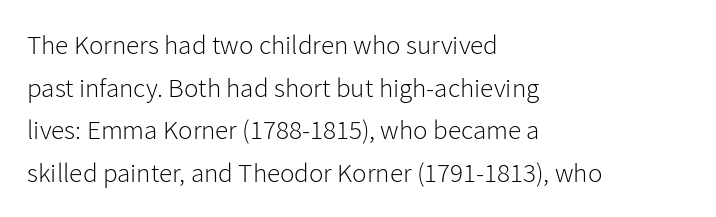
Q: Is the text bold? A: No.
Q: Is the text italic (slanted)? A: No, it is upright.
Q: Is the text underlined? A: No.
Q: How is the paragraph aligned? A: Left-aligned.
Q: Is the spacing between letters normal or unusually wide? A: Normal.
Q: Is the spacing between lines tight, normal or loose? A: Normal.
